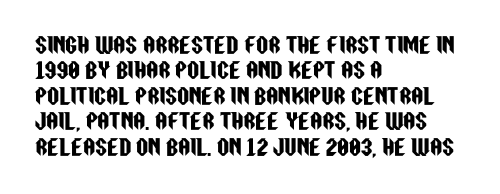
Q: Is the text italic (slanted)? A: No, it is upright.
Q: Is the text underlined? A: No.
Q: How is the paragraph aligned? A: Left-aligned.
Q: Is the spacing between letters normal or unusually wide? A: Normal.
